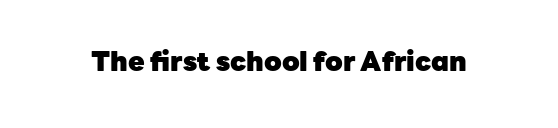
The image shows 27 px bold type, upright; set normal letter spacing, not underlined.
